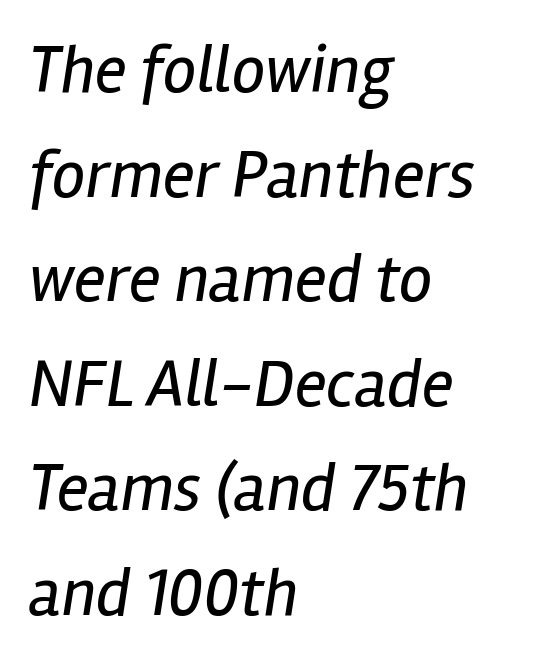
The image shows 67 px regular-weight, condensed type, italic (leaning right); set left-aligned, normal line spacing (1.56x), normal letter spacing, not underlined; low stroke contrast and a medium x-height.
